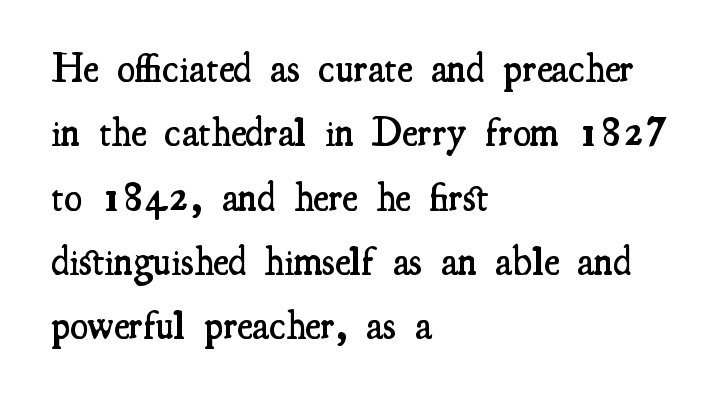
The image shows 41 px semibold, condensed serif type, upright; set left-aligned, normal line spacing (1.57x), normal letter spacing, not underlined; medium stroke contrast and a small x-height.
